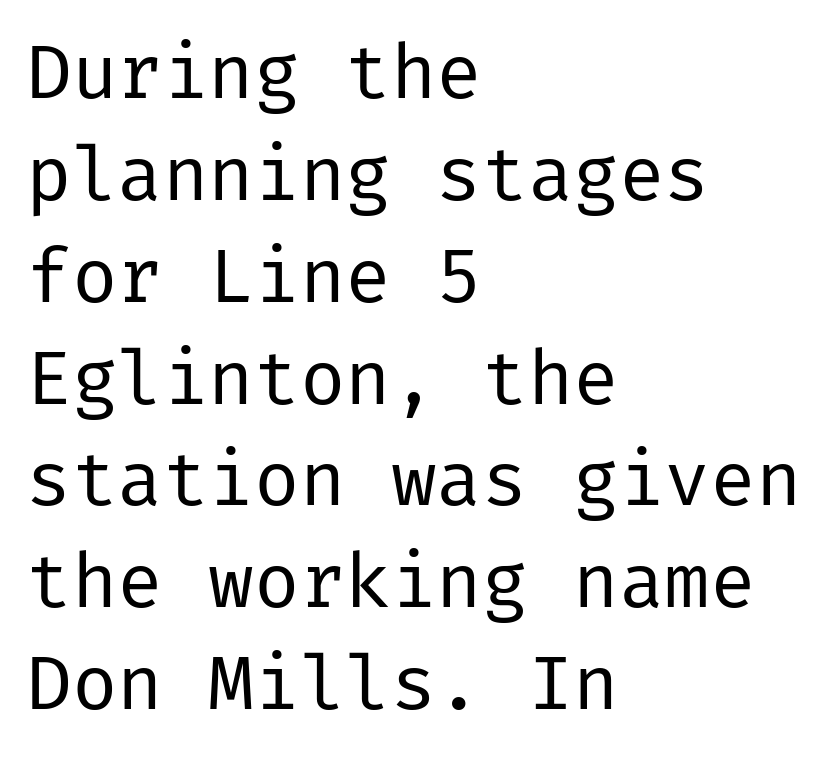
The passage is arranged the way most books set body copy — flush left. In terms of posture, this sample is upright. Is there much room between lines? A standard amount, neither cramped nor airy. Bold? No — there's no thickening of the strokes. Look at the tracking — it's just the regular setting, nothing added.
